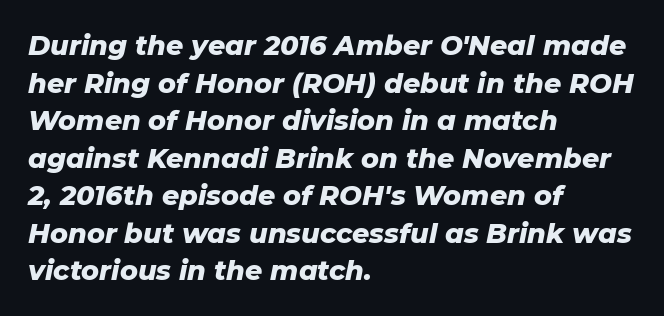
Q: Is the text bold? A: Yes.
Q: Is the text italic (slanted)? A: Yes, it leans right by about 11 degrees.
Q: Is the text underlined? A: No.
Q: How is the paragraph aligned? A: Left-aligned.
Q: Is the spacing between letters normal or unusually wide? A: Normal.
Q: Is the spacing between lines tight, normal or loose? A: Normal.
